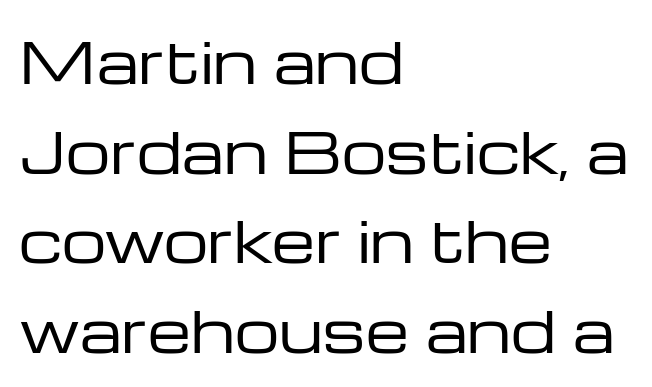
Casual observation: everything's shoved over to the left. Spacing verdict: proportional, widths tailored to each character. I'd call this a sans setting — the letters go barefoot. The passage shown is not underscored anywhere. Summary of weight: not heavy and not bold.
